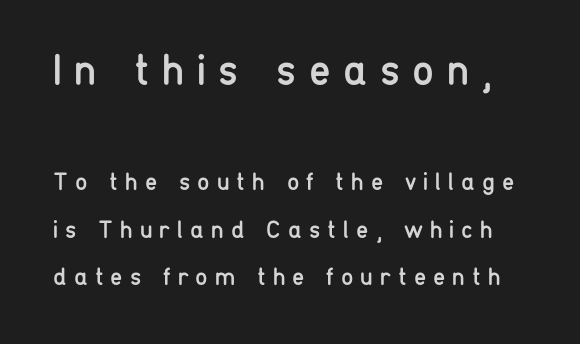
Q: Is the text bold? A: No.
Q: Is the text italic (slanted)? A: No, it is upright.
Q: Is the typeface a serif or a sans-serif typeface? A: Sans-serif.
Q: Is the text underlined? A: No.
Q: Is the spacing between letters normal or unusually wide? A: Unusually wide.
Q: Which block of text is set in a larger size, the first (top) or the second (bottom)? A: The first (top) one.
Q: Width (condensed, normal, or wide)? A: Condensed.
Q: Stroke contrast? A: Low.
Q: x-height? A: Medium.
Q: Monospaced? A: No.
